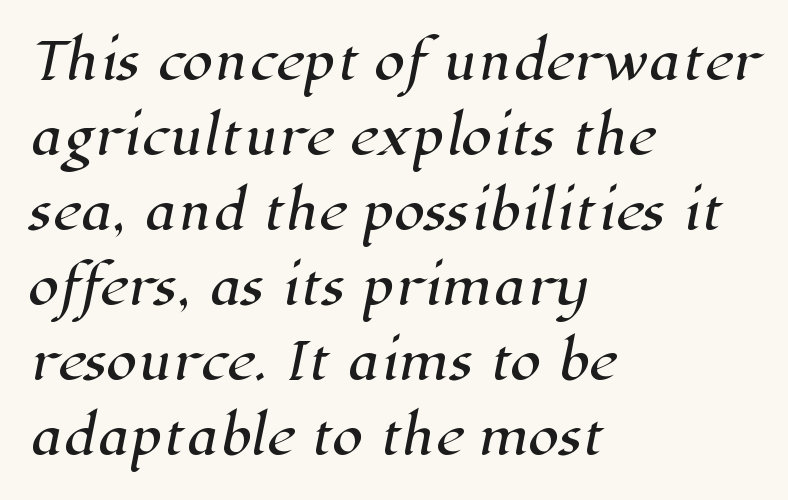
{"serif": "yes", "width": "normal", "stroke_contrast": "high", "x_height": "medium", "monospaced": "no", "underline": "no", "align": "left", "line_spacing": "normal", "line_spacing_ratio": 1.5, "letter_spacing": "normal", "letter_spacing_em": 0.0, "glyph_px": 50}
